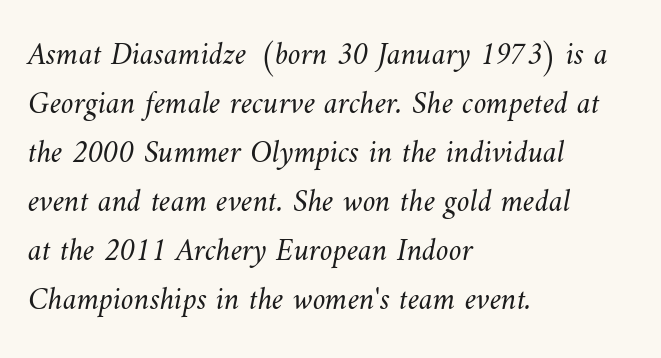
The image shows 32 px light type; set left-aligned, normal line spacing (1.53x), normal letter spacing, not underlined; medium stroke contrast and a small x-height.
